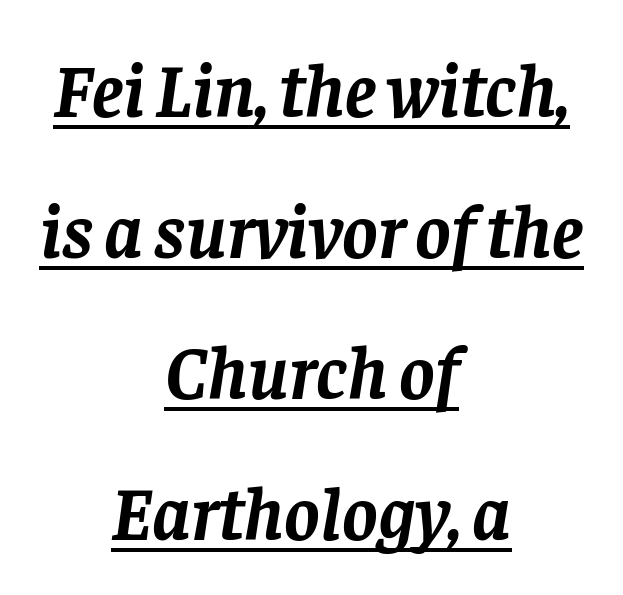
The image shows 75 px semibold serif type, italic (leaning right); set centered, line spacing 1.88x, normal letter spacing, underlined; low stroke contrast and a large x-height.
